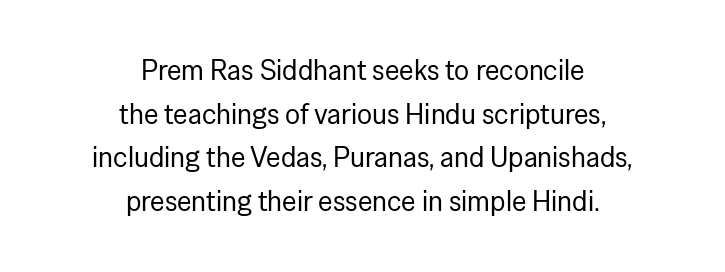
The image shows 28 px regular-weight sans-serif type, upright; set centered, normal line spacing (1.56x), normal letter spacing, not underlined; low stroke contrast and a medium x-height.
